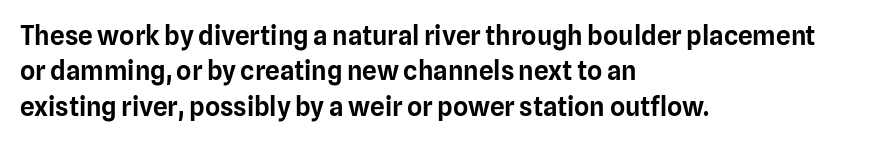
{"italic": "no", "underline": "no", "align": "left", "line_spacing": "normal", "line_spacing_ratio": 1.36, "letter_spacing": "normal", "letter_spacing_em": 0.0, "glyph_px": 26}
